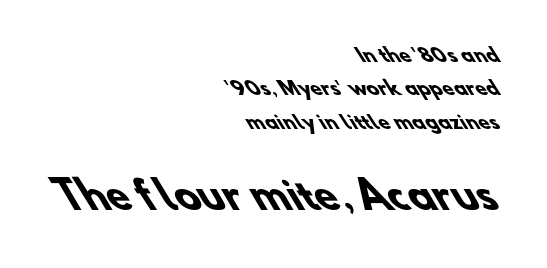
The image shows 37 px heavy sans-serif type; set right-aligned, line spacing 1.86x, normal letter spacing, not underlined; the second (bottom) block is 2.06x larger; low stroke contrast and a small x-height.
